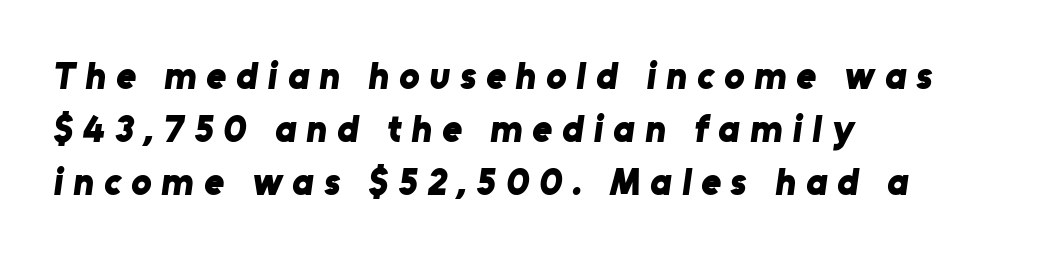
The image shows 38 px bold sans-serif type; set left-aligned, normal line spacing (1.4x), unusually wide letter spacing (+0.26 em), not underlined; low stroke contrast and a medium x-height.
